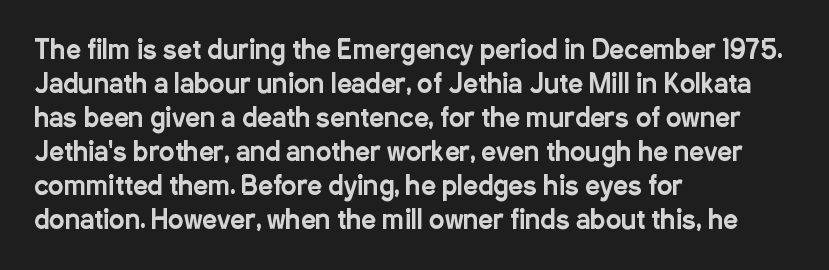
Q: Is the text italic (slanted)? A: No, it is upright.
Q: Is the text underlined? A: No.
Q: How is the paragraph aligned? A: Left-aligned.
Q: Is the spacing between letters normal or unusually wide? A: Normal.
Q: Is the spacing between lines tight, normal or loose? A: Normal.
